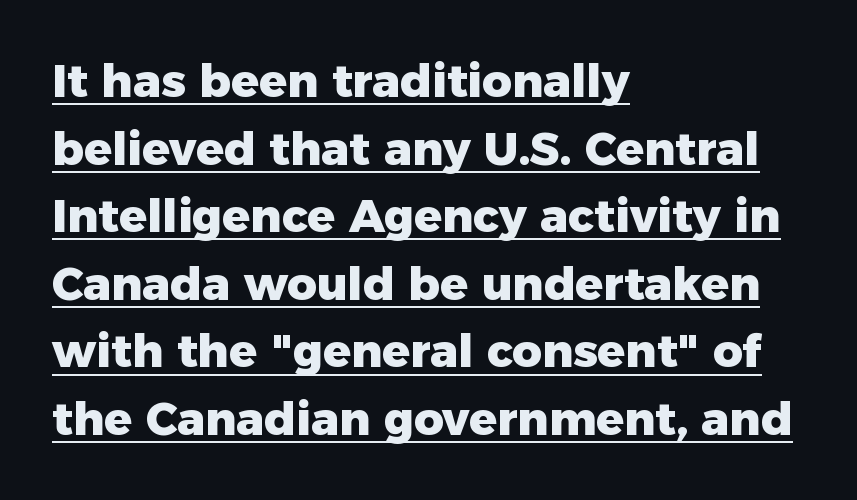
Does the leading feel generous? No, just average. Notice how a bar underscores the lettering throughout. Nothing sits at the stroke ends, so this counts as sans-serif. Tracking value appears to be zero — textbook default spacing. This sample is left-justified, so line endings fall wherever the words run out.
